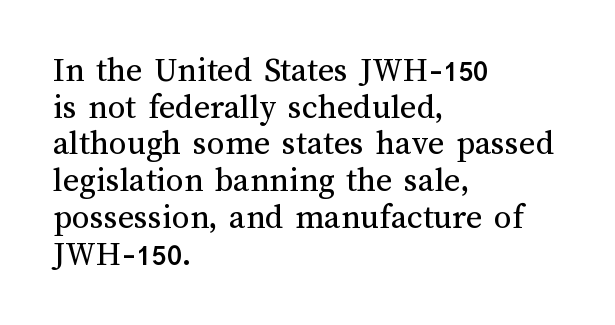
Each new line begins almost immediately beneath the previous one. The letters stand upright; this is a roman face. Short note: letters normally spaced. No heavy texture on the line: the type isn't bold. The face used here is proportionally spaced, like ordinary book or web type. Is the block centered? No — it sits flush against the left margin.
